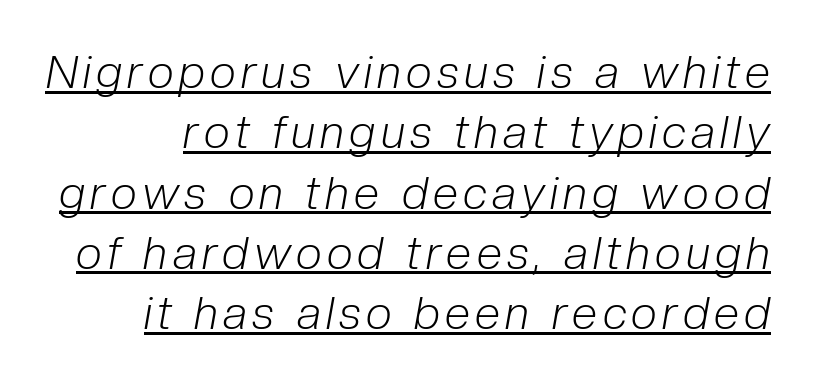
Q: Is the text bold? A: No.
Q: Is the text italic (slanted)? A: Yes, it leans right by about 10 degrees.
Q: Is the text underlined? A: Yes.
Q: Is the spacing between lines tight, normal or loose? A: Normal.
Q: Width (condensed, normal, or wide)? A: Condensed.
Q: Stroke contrast? A: Low.
Q: x-height? A: Medium.
Q: Monospaced? A: No.
